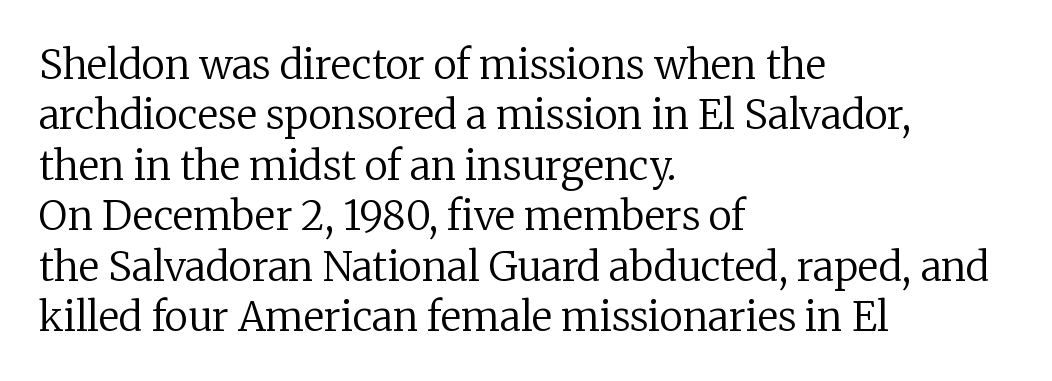
A normal amount of white space separates one row of letters from the next. This is serif lettering, the kind often seen in printed books. It's the straight-up-and-down kind of type. The glyphs are unaccompanied by any horizontal stroke below them. Students, note that the glyphs here touch the page at normal intervals. Stem width sits at or under what a default text font uses.
